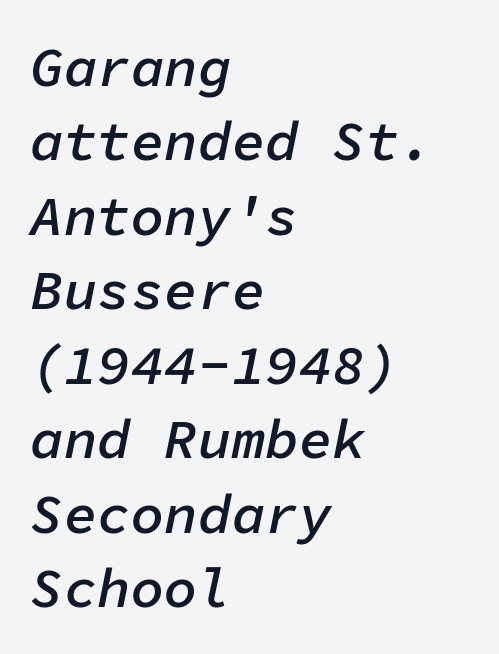
The foot of each line stays bare and open. The passage shown is typed in a monospace face where columns stay perfectly aligned. You could call the tracking neutral — neither tight nor loose. A typesetter would call this leading conventional body-copy spacing. The typesetter chose a ragged-right arrangement here.
